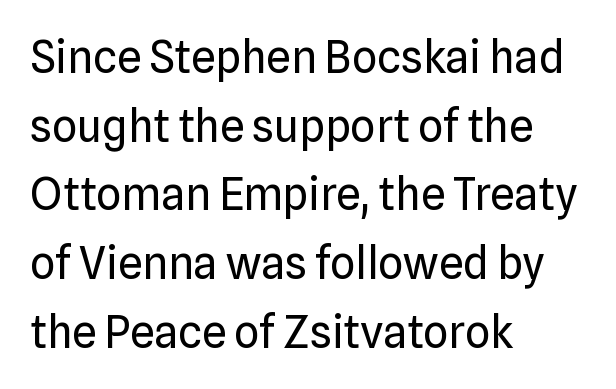
Q: Is the text bold? A: No.
Q: Is the text italic (slanted)? A: No, it is upright.
Q: Is the typeface a serif or a sans-serif typeface? A: Sans-serif.
Q: Is the text underlined? A: No.
Q: How is the paragraph aligned? A: Left-aligned.
Q: Is the spacing between letters normal or unusually wide? A: Normal.
Q: Is the spacing between lines tight, normal or loose? A: Normal.
Q: Width (condensed, normal, or wide)? A: Normal.
Q: Stroke contrast? A: Low.
Q: x-height? A: Medium.
Q: Monospaced? A: No.
